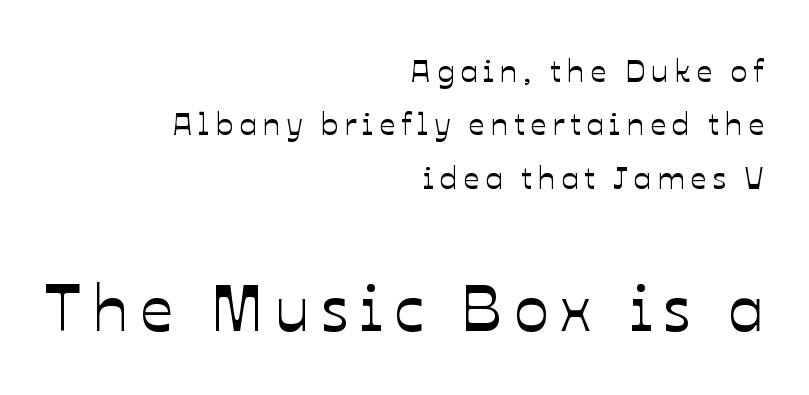
Q: Is the text italic (slanted)? A: No, it is upright.
Q: Is the text underlined? A: No.
Q: How is the paragraph aligned? A: Right-aligned.
Q: Is the spacing between lines tight, normal or loose? A: Normal.
Q: Which block of text is set in a larger size, the first (top) or the second (bottom)? A: The second (bottom) one.
Q: Width (condensed, normal, or wide)? A: Normal.
Q: Stroke contrast? A: Low.
Q: x-height? A: Medium.
Q: Monospaced? A: No.
